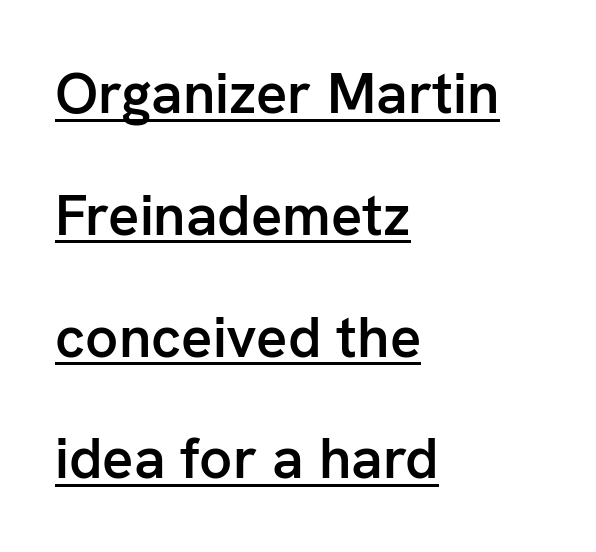
The text block is weighted toward the left margin, trailing off unevenly rightward. Here the designer chose a conventional face with non-uniform glyph widths. Does the lettering tilt? It doesn't — this is upright. No extra tracking has been applied to these lines. As a designer I'd log this as weight 600, semibold. The specimen includes a rule beneath the text block's lines.
